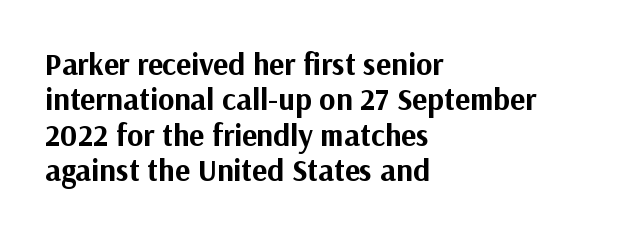
The passage shown stacks its lines with hardly any gap. The strip under each line holds only bare page. In terms of weight, the rendering is a true, heavy bold. The face used here is proportionally spaced, like ordinary book or web type. To sum up the face: it is a sans, with no serifs. The axis of the letterforms is exactly vertical.
